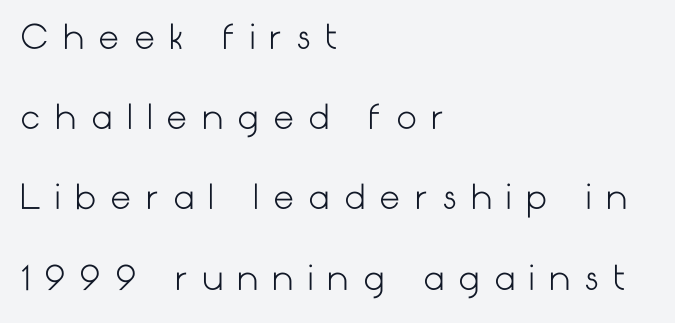
The typesetter chose a ragged-right arrangement here. Letters rest on an invisible, unmarked baseline. Glyph-to-glyph distance is far greater than everyday printed text. Characters remain perfectly vertical along every line. Font category for this specimen: sans-serif.
